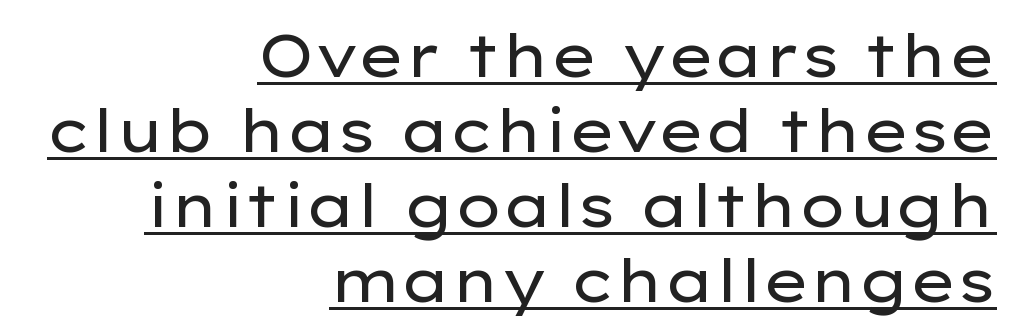
{"serif": "no", "italic": "no", "bold": "no", "weight": "regular", "width": "wide", "stroke_contrast": "low", "x_height": "medium", "monospaced": "no", "underline": "yes", "align": "right", "line_spacing": "normal", "line_spacing_ratio": 1.25, "letter_spacing": "normal", "letter_spacing_em": 0.0, "glyph_px": 60}
